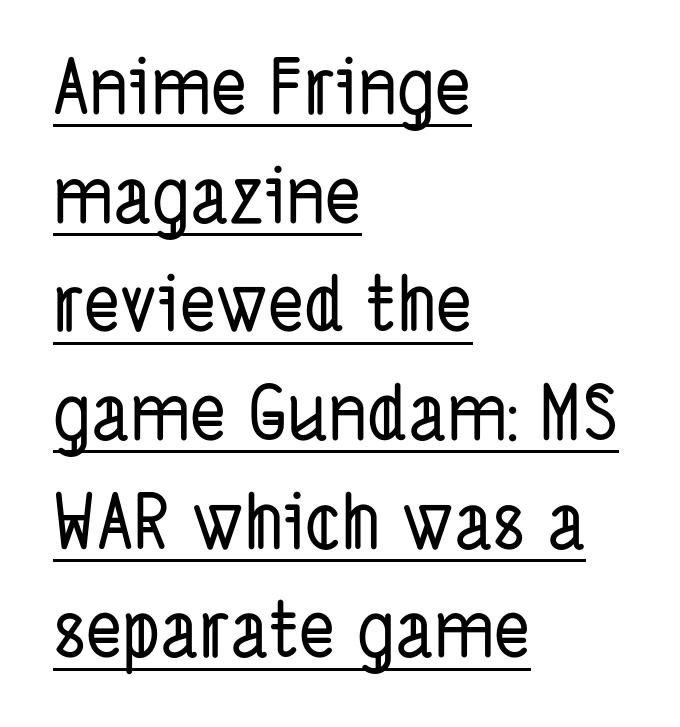
Q: Is the typeface a serif or a sans-serif typeface? A: Sans-serif.
Q: Is the text underlined? A: Yes.
Q: How is the paragraph aligned? A: Left-aligned.
Q: Is the spacing between letters normal or unusually wide? A: Normal.
Q: Is the spacing between lines tight, normal or loose? A: Normal.
Q: Width (condensed, normal, or wide)? A: Condensed.
Q: Stroke contrast? A: Low.
Q: x-height? A: Medium.
Q: Monospaced? A: No.
